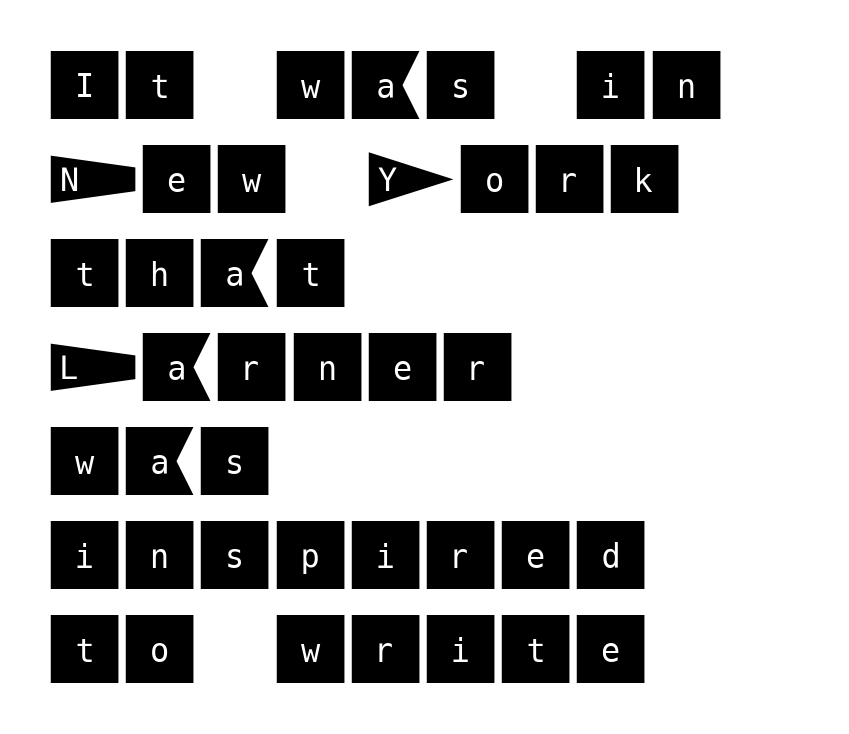
The image shows 77 px sans-serif type, upright; set left-aligned, line spacing 1.22x, normal letter spacing, not underlined; medium stroke contrast and a large x-height.
